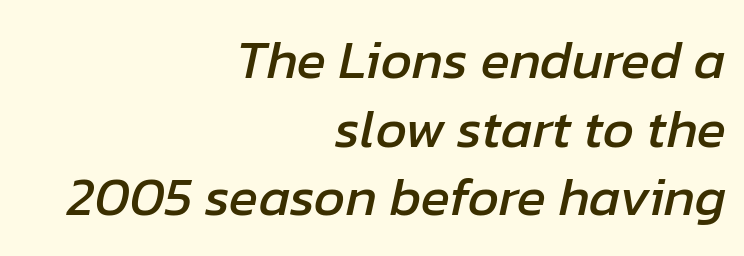
Q: Is the text italic (slanted)? A: Yes, it leans right by about 12 degrees.
Q: Is the text underlined? A: No.
Q: How is the paragraph aligned? A: Right-aligned.
Q: Is the spacing between letters normal or unusually wide? A: Normal.
Q: Is the spacing between lines tight, normal or loose? A: Normal.
Q: Width (condensed, normal, or wide)? A: Normal.
Q: Stroke contrast? A: Low.
Q: x-height? A: Medium.
Q: Monospaced? A: No.
